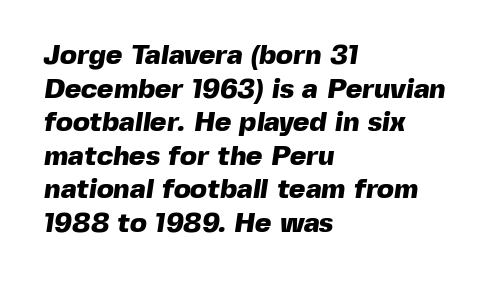
Q: Is the text bold? A: Yes.
Q: Is the typeface a serif or a sans-serif typeface? A: Sans-serif.
Q: Is the text underlined? A: No.
Q: How is the paragraph aligned? A: Left-aligned.
Q: Is the spacing between letters normal or unusually wide? A: Normal.
Q: Width (condensed, normal, or wide)? A: Normal.
Q: x-height? A: Medium.
Q: Monospaced? A: No.
